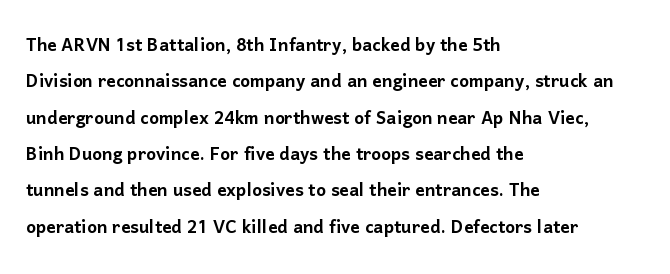
{"italic": "no", "underline": "no", "align": "left", "line_spacing": "normal", "line_spacing_ratio": 1.58, "letter_spacing": "normal", "letter_spacing_em": 0.0, "glyph_px": 23}
